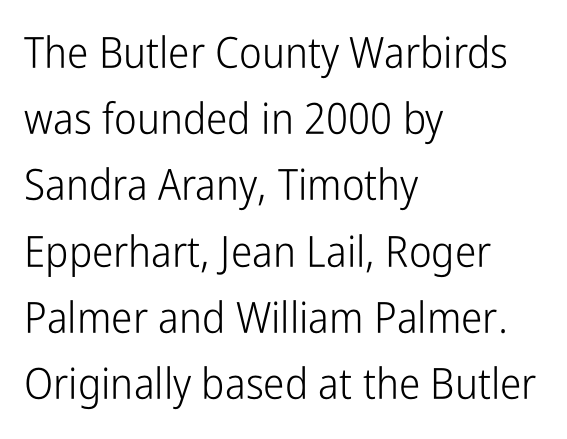
{"serif": "no", "italic": "no", "bold": "no", "weight": "light", "width": "condensed", "stroke_contrast": "low", "x_height": "medium", "monospaced": "no", "underline": "no", "align": "left", "line_spacing": "normal", "line_spacing_ratio": 1.54, "letter_spacing": "normal", "letter_spacing_em": 0.0, "glyph_px": 43}
